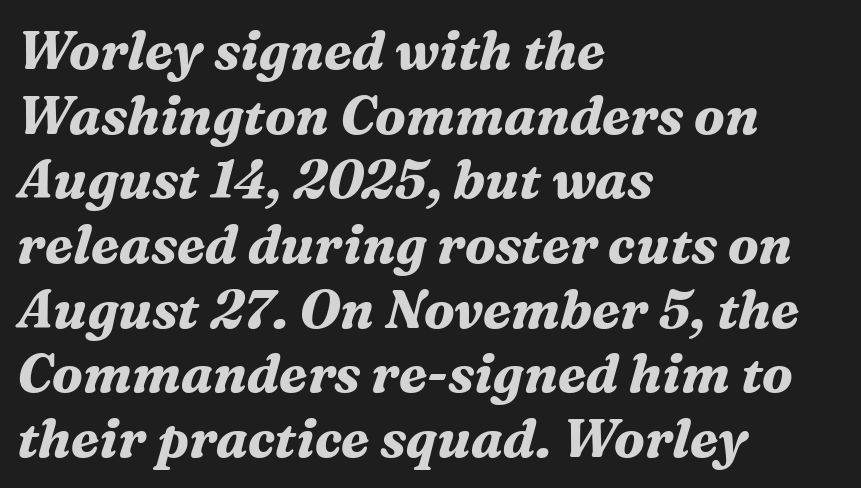
A full-strength bold gives these letters their thick strokes. Descender tails drop into unmarked territory. Compared with ordinary roman type, these characters are visibly tilted. Check where the strokes stop: tiny serifs finish them off. The text block is weighted toward the left margin, trailing off unevenly rightward. Nothing unusual about the tracking: characters are spaced as the font intends.
